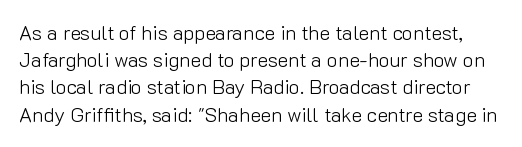
The image shows 20 px text type, upright; set normal line spacing (1.36x), normal letter spacing, not underlined.
